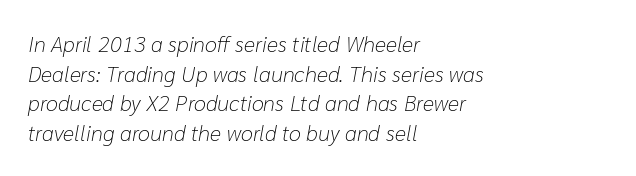
Q: Is the text bold? A: No.
Q: Is the text italic (slanted)? A: Yes, it leans right by about 10 degrees.
Q: Is the text underlined? A: No.
Q: How is the paragraph aligned? A: Left-aligned.
Q: Is the spacing between letters normal or unusually wide? A: Normal.
Q: Is the spacing between lines tight, normal or loose? A: Normal.
